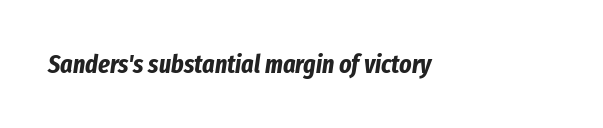
The specimen reads as italic at a glance. The space beneath each line is pristine and unruled. Is the type bold? Yes — the strokes are clearly thick and heavy. Between one letter and the next there's only the usual sliver of space.
